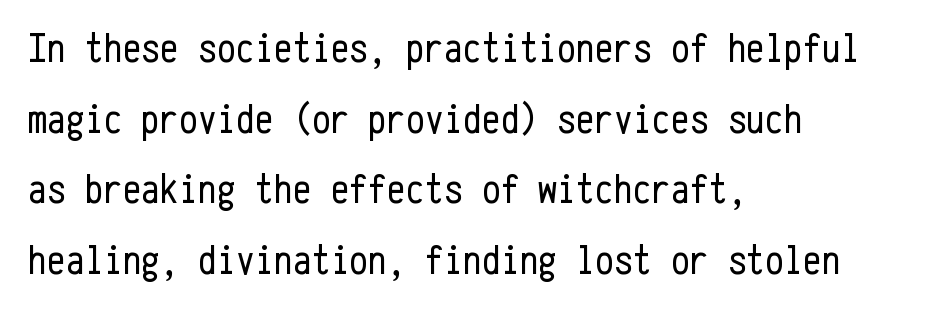
The face looks like a standard text weight, possibly lighter. Descenders hang freely into open space. Notice how the passage keeps a crisp vertical edge on the left only. Fixed-width glyphs throughout — classic coding-font behaviour. Characters follow at the spacing the type designer built in. Is there any slant? The stems are plumb.
